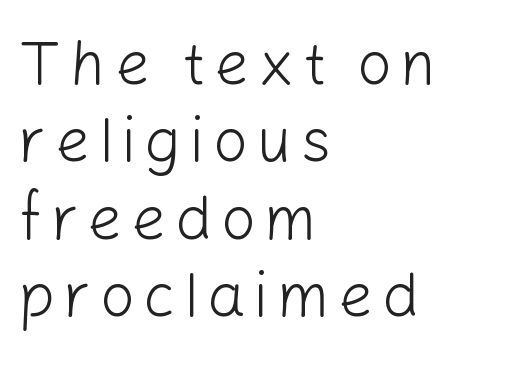
The image shows 61 px light sans-serif type, upright; set left-aligned, normal line spacing (1.27x), not underlined; low stroke contrast and a medium x-height.
